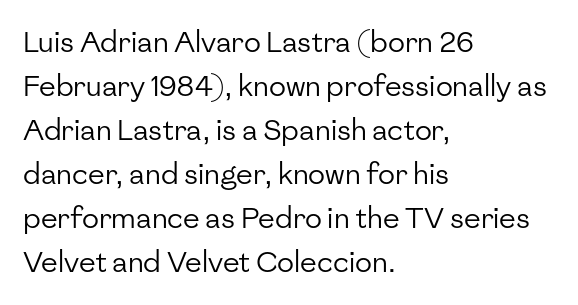
Q: Is the text bold? A: No.
Q: Is the text italic (slanted)? A: No, it is upright.
Q: Is the typeface a serif or a sans-serif typeface? A: Sans-serif.
Q: Is the text underlined? A: No.
Q: How is the paragraph aligned? A: Left-aligned.
Q: Is the spacing between letters normal or unusually wide? A: Normal.
Q: Is the spacing between lines tight, normal or loose? A: Normal.
Q: Width (condensed, normal, or wide)? A: Normal.
Q: Stroke contrast? A: Low.
Q: x-height? A: Medium.
Q: Monospaced? A: No.
